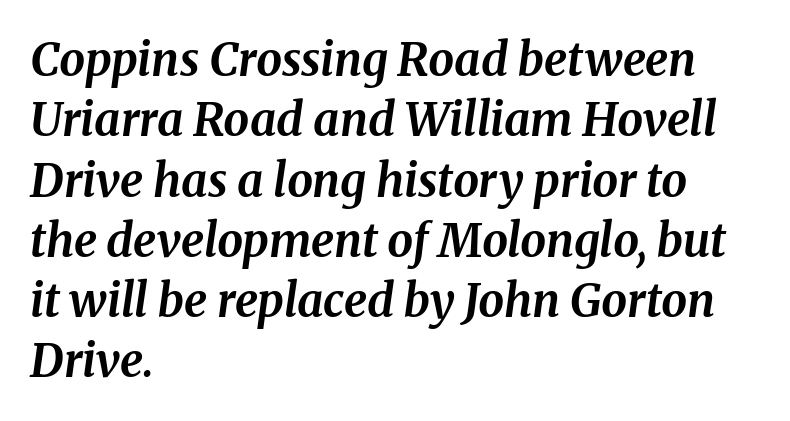
The image shows 46 px bold type, italic (leaning right); set left-aligned, normal line spacing (1.31x), normal letter spacing, not underlined; medium stroke contrast and a medium x-height.
